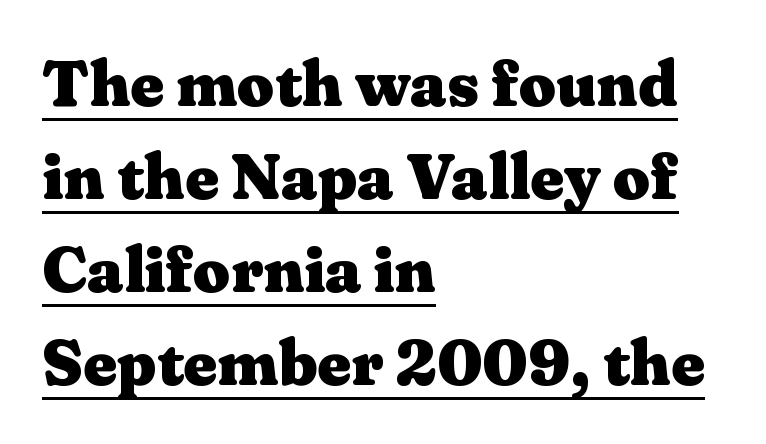
The typography opts for an upright posture over an oblique one. The font is running at its bold setting. Type style note: has serifs. Caption: lettering with a line underneath. This sample has the flowing, uneven cadence of proportional lettering.
